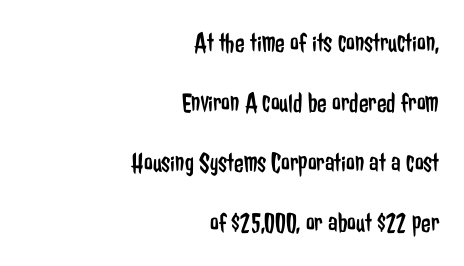
Look at the tracking — it's just the regular setting, nothing added. These glyphs show unthickened strokes, regular width or finer. Words float on clear page, feet unadorned. Look at the bottom of the vertical strokes: they stop flat, with no serifs. Think of a printed novel: that variable character pitch is what you see here. Typeset ragged left — the right edge is the straight one.
